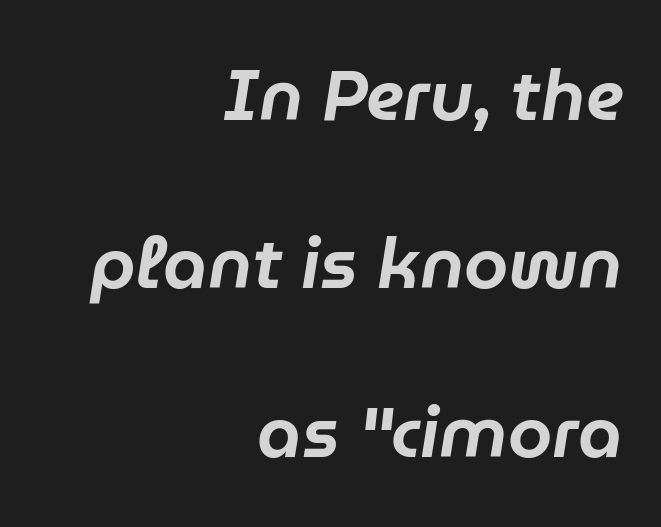
The image shows 71 px text type, italic (leaning right); set right-aligned, loose line spacing (2.37x), normal letter spacing, not underlined; low stroke contrast and a medium x-height.
